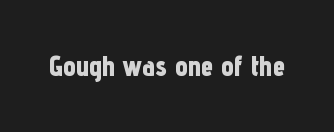
Is this a fixed-width face? No — the glyphs have proportional, varying widths. The face used here has the dense, thick strokes of a bold. The passage shown is not underscored anywhere. Examine the stroke ends and you'll find no serifs.
